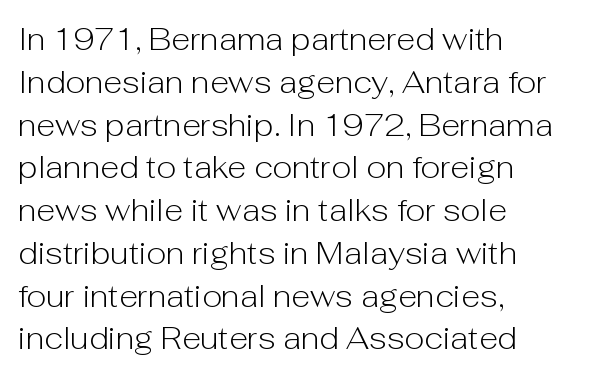
Q: Is the text bold? A: No.
Q: Is the text italic (slanted)? A: No, it is upright.
Q: Is the typeface a serif or a sans-serif typeface? A: Sans-serif.
Q: Is the text underlined? A: No.
Q: How is the paragraph aligned? A: Left-aligned.
Q: Is the spacing between letters normal or unusually wide? A: Normal.
Q: Is the spacing between lines tight, normal or loose? A: Normal.
Q: Width (condensed, normal, or wide)? A: Normal.
Q: Stroke contrast? A: Low.
Q: x-height? A: Medium.
Q: Monospaced? A: No.
